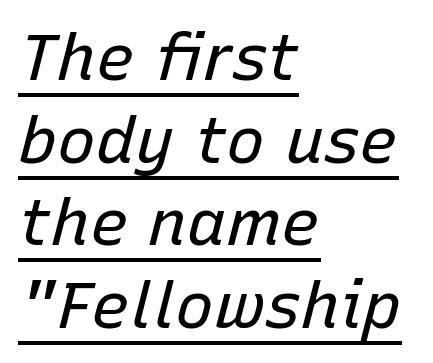
{"italic": "yes", "lean": "right", "slant_degrees": 15, "bold": "no", "weight": "regular", "width": "normal", "stroke_contrast": "low", "x_height": "medium", "monospaced": "no", "underline": "yes", "align": "left", "line_spacing": "normal", "line_spacing_ratio": 1.27, "letter_spacing": "normal", "letter_spacing_em": 0.0, "glyph_px": 65}
